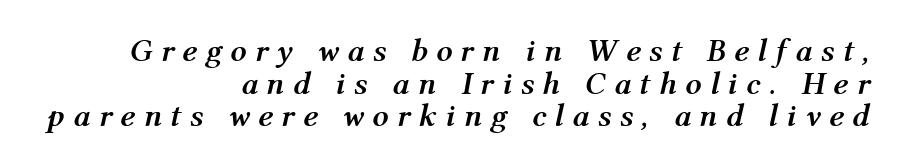
Q: Is the text bold? A: Yes.
Q: Is the text italic (slanted)? A: Yes, it leans right by about 12 degrees.
Q: Is the text underlined? A: No.
Q: How is the paragraph aligned? A: Right-aligned.
Q: Is the spacing between letters normal or unusually wide? A: Unusually wide.
Q: Is the spacing between lines tight, normal or loose? A: Tight.
Q: Width (condensed, normal, or wide)? A: Normal.
Q: Stroke contrast? A: Medium.
Q: x-height? A: Medium.
Q: Monospaced? A: No.
